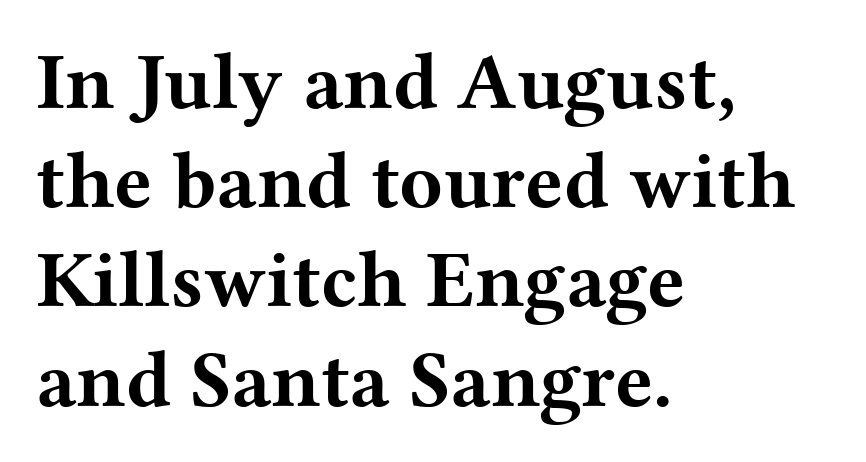
Q: Is the text bold? A: Yes.
Q: Is the text italic (slanted)? A: No, it is upright.
Q: Is the typeface a serif or a sans-serif typeface? A: Serif.
Q: Is the text underlined? A: No.
Q: How is the paragraph aligned? A: Left-aligned.
Q: Is the spacing between letters normal or unusually wide? A: Normal.
Q: Width (condensed, normal, or wide)? A: Wide.
Q: Stroke contrast? A: Medium.
Q: x-height? A: Medium.
Q: Monospaced? A: No.
